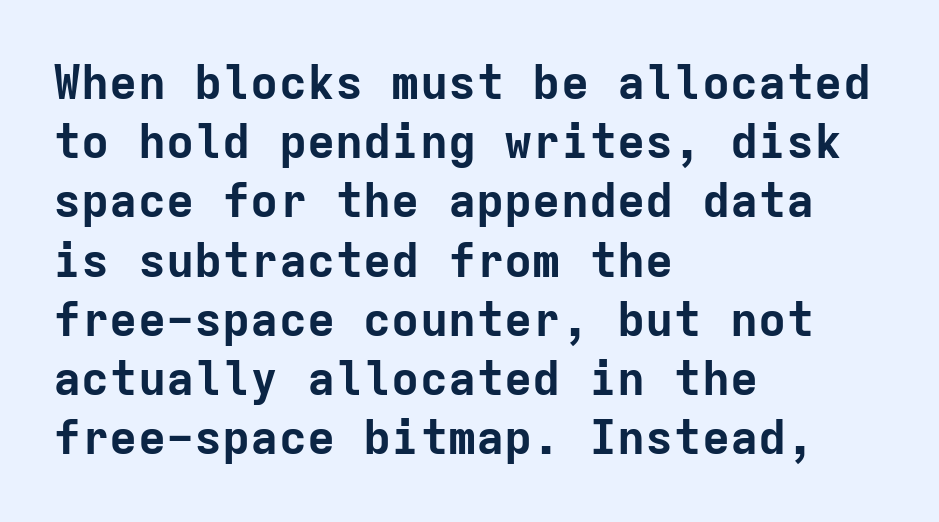
The image shows 47 px bold sans-serif type, upright, monospaced; set left-aligned, normal line spacing (1.26x), normal letter spacing, not underlined; low stroke contrast and a medium x-height.
